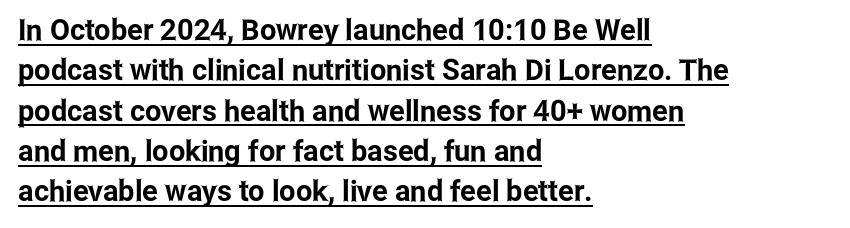
The image shows 29 px condensed sans-serif type, upright; set left-aligned, normal line spacing (1.39x), normal letter spacing, underlined; low stroke contrast and a medium x-height.
